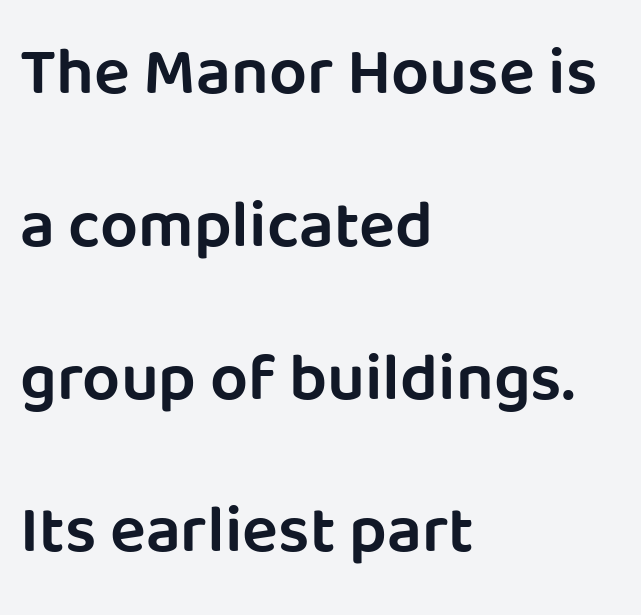
The image shows 67 px semibold sans-serif type, upright; set left-aligned, loose line spacing (2.28x), normal letter spacing, not underlined; low stroke contrast and a large x-height.
